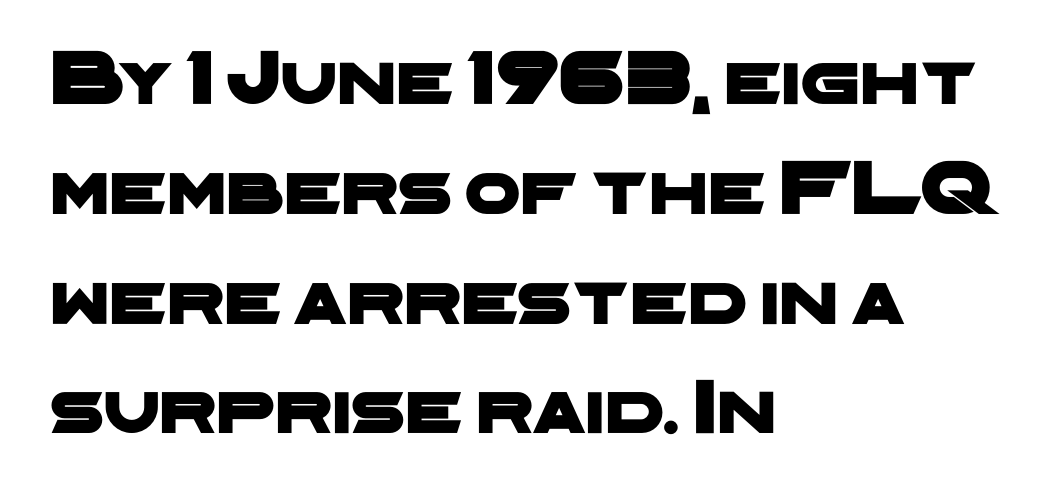
Q: Is the typeface a serif or a sans-serif typeface? A: Sans-serif.
Q: Is the text underlined? A: No.
Q: How is the paragraph aligned? A: Left-aligned.
Q: Is the spacing between letters normal or unusually wide? A: Normal.
Q: Is the spacing between lines tight, normal or loose? A: Normal.
Q: Width (condensed, normal, or wide)? A: Wide.
Q: Stroke contrast? A: Low.
Q: x-height? A: Medium.
Q: Monospaced? A: No.
